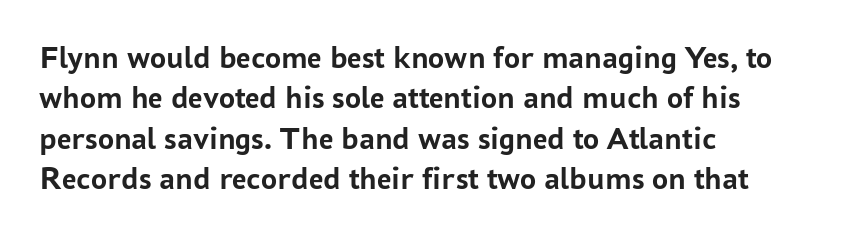
The image shows 32 px semibold sans-serif type, upright; set left-aligned, normal line spacing (1.26x), normal letter spacing, not underlined; low stroke contrast and a medium x-height.
